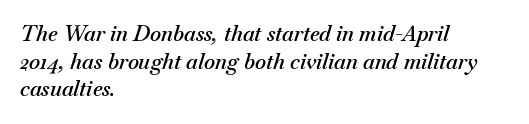
{"italic": "yes", "lean": "right", "slant_degrees": 18, "bold": "semi", "underline": "no", "align": "left", "line_spacing": "normal", "line_spacing_ratio": 1.32, "letter_spacing": "normal", "letter_spacing_em": 0.0, "glyph_px": 21}
